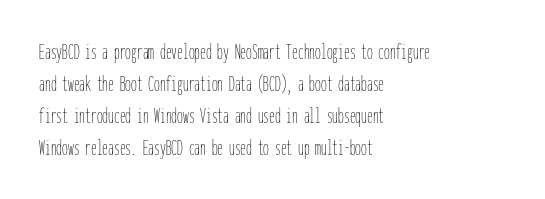
Caption: standard tracking, unaltered. Does the leading feel generous? No, just average. The lines are quadded left. Check the space under the baseline: it is left empty.
